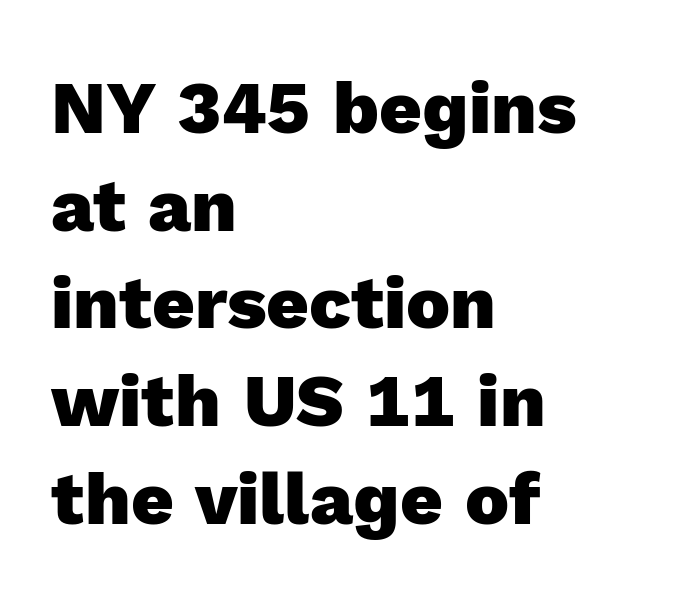
{"serif": "no", "italic": "no", "bold": "yes", "weight": "heavy", "width": "normal", "x_height": "medium", "monospaced": "no", "underline": "no", "align": "left", "line_spacing": "normal", "line_spacing_ratio": 1.32, "letter_spacing": "normal", "letter_spacing_em": 0.0, "glyph_px": 74}
